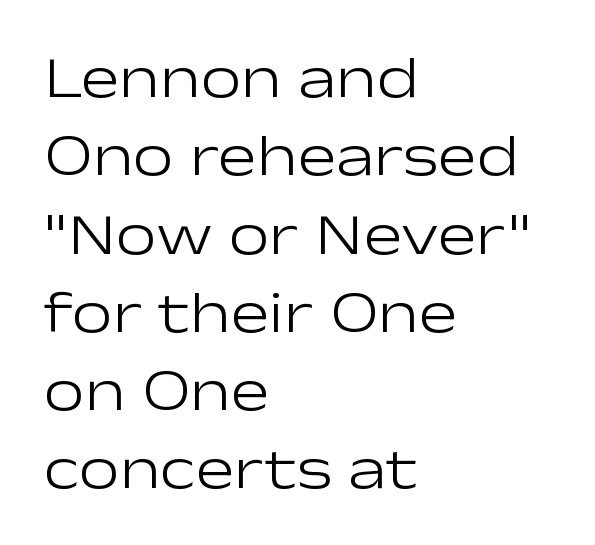
On a weight scale, this lands at 450 or below. How are the letters spaced? Ordinarily, with no added tracking. The rendering uses natural spacing where letterforms have individual widths. To sum up the face: it is a sans, with no serifs. This is the regular roman posture of the typeface.
